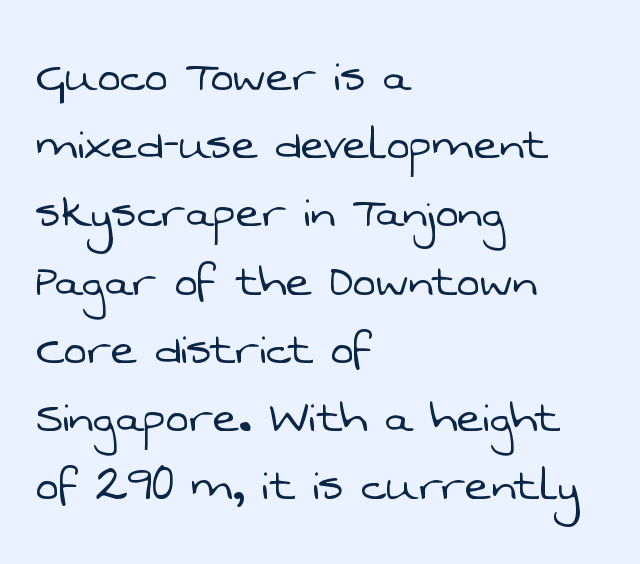
Q: Is the text bold? A: No.
Q: Is the typeface a serif or a sans-serif typeface? A: Sans-serif.
Q: Is the text underlined? A: No.
Q: How is the paragraph aligned? A: Left-aligned.
Q: Is the spacing between letters normal or unusually wide? A: Normal.
Q: Width (condensed, normal, or wide)? A: Normal.
Q: Stroke contrast? A: Low.
Q: x-height? A: Medium.
Q: Monospaced? A: No.
